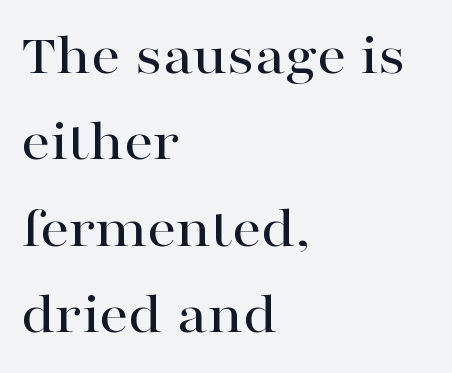
{"serif": "yes", "italic": "no", "width": "wide", "stroke_contrast": "high", "x_height": "medium", "monospaced": "no", "underline": "no", "align": "left", "line_spacing": "normal", "line_spacing_ratio": 1.49, "letter_spacing": "normal", "letter_spacing_em": 0.0, "glyph_px": 58}
